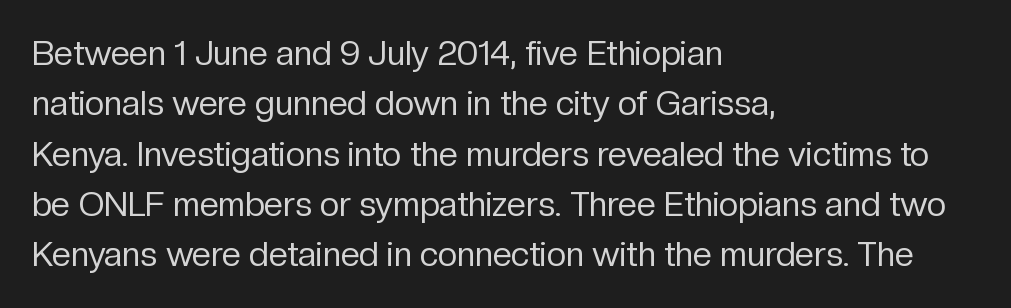
How would I describe the line gaps? Plain and ordinary. The string is rendered with underlining switched off. These lines are set flush left with a ragged right edge. How are the letters spaced? Ordinarily, with no added tracking. The font's upright variant was chosen for this text. The rendering uses natural spacing where letterforms have individual widths.
